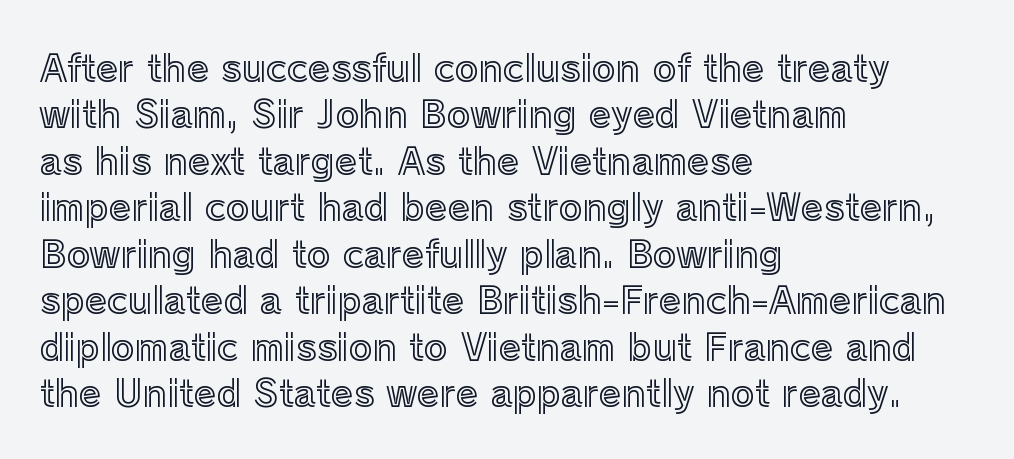
You could not count columns in this text — the font is proportionally spaced. You can tell it's not italic because the verticals are truly vertical. A classic flush-left, rag-right setting is used for this passage. There is no visible air inserted between adjacent glyphs. Leading matches the norm, producing a regular column. The zone under the glyphs is completely vacant.
